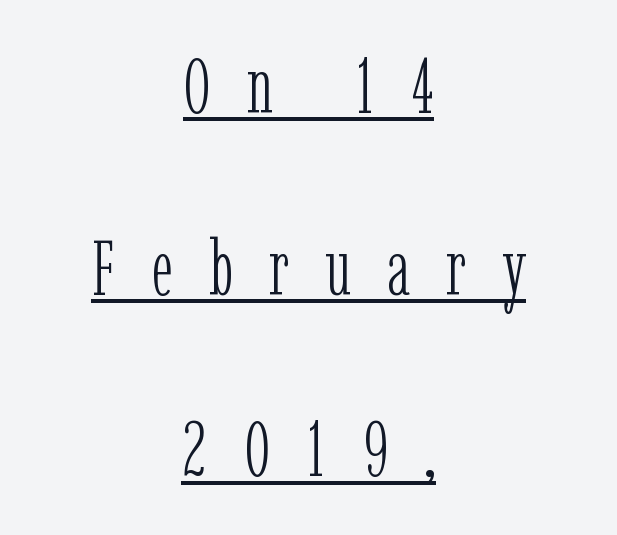
Q: Is the text bold? A: No.
Q: Is the text italic (slanted)? A: No, it is upright.
Q: Is the typeface a serif or a sans-serif typeface? A: Serif.
Q: Is the text underlined? A: Yes.
Q: How is the paragraph aligned? A: Centered.
Q: Is the spacing between letters normal or unusually wide? A: Unusually wide.
Q: Is the spacing between lines tight, normal or loose? A: Loose.
Q: Width (condensed, normal, or wide)? A: Condensed.
Q: Stroke contrast? A: Low.
Q: x-height? A: Medium.
Q: Monospaced? A: No.
